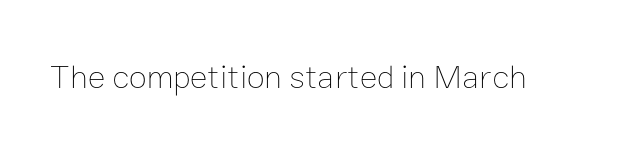
The image shows 33 px thin type, upright; set normal letter spacing, not underlined; low stroke contrast and a medium x-height.
